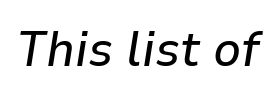
{"italic": "yes", "lean": "right", "slant_degrees": 9, "width": "normal", "stroke_contrast": "low", "x_height": "medium", "monospaced": "no", "underline": "no", "letter_spacing": "normal", "letter_spacing_em": 0.0, "glyph_px": 49}
